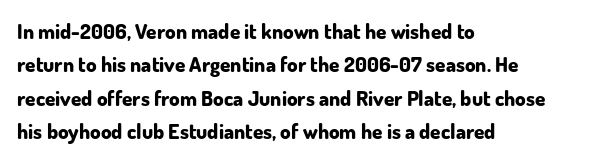
{"italic": "no", "bold": "yes", "underline": "no", "align": "left", "line_spacing": "normal", "line_spacing_ratio": 1.59, "letter_spacing": "normal", "letter_spacing_em": 0.0, "glyph_px": 21}
